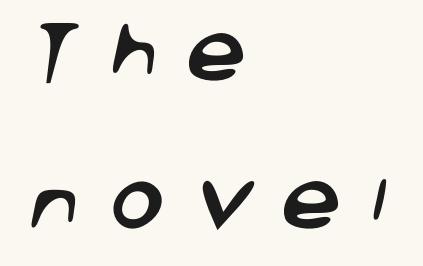
The image shows 68 px sans-serif type; set left-aligned, loose line spacing (2.18x), unusually wide letter spacing (+0.37 em), not underlined; low stroke contrast and a large x-height.
